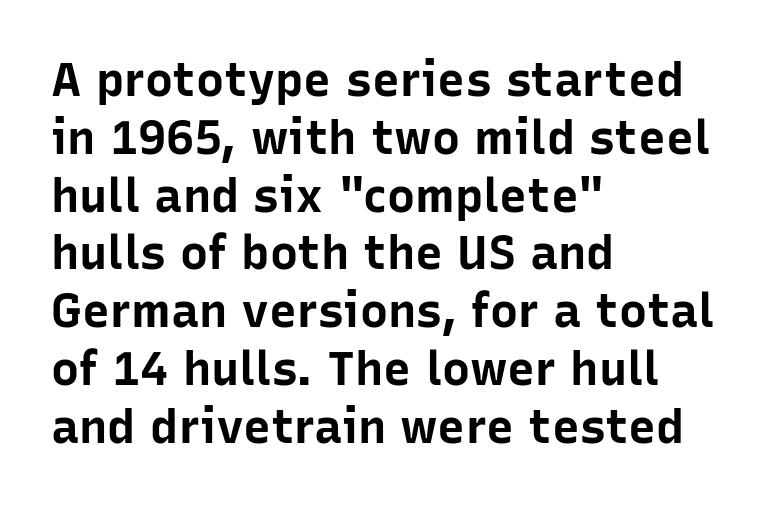
Rule under the text: the space is simply empty. This rendering uses left alignment, leaving the right contour irregular. The letters stand straight up with perfectly vertical stems. Looks like regular typesetting: each glyph gets only the width it needs.
